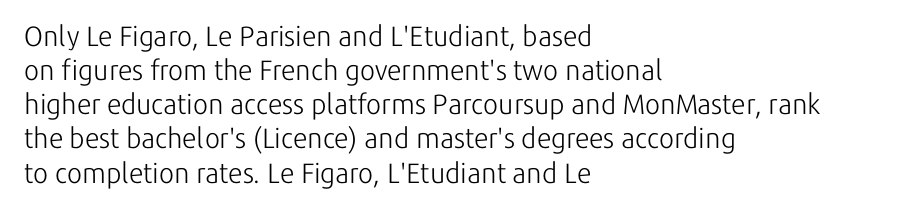
The image shows 28 px light sans-serif type, upright; set left-aligned, line spacing 1.22x, normal letter spacing, not underlined; low stroke contrast and a medium x-height.
